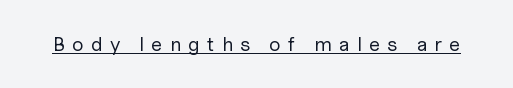
Q: Is the text bold? A: No.
Q: Is the text italic (slanted)? A: No, it is upright.
Q: Is the text underlined? A: Yes.
Q: Is the spacing between letters normal or unusually wide? A: Unusually wide.
